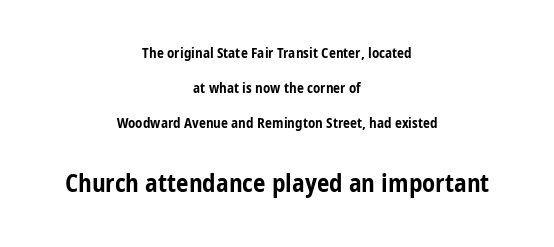
{"italic": "no", "bold": "yes", "underline": "no", "align": "center", "line_spacing": "loose", "line_spacing_ratio": 2.49, "letter_spacing": "normal", "letter_spacing_em": 0.0, "larger_block": "second", "size_ratio": 1.79, "glyph_px": 25}
